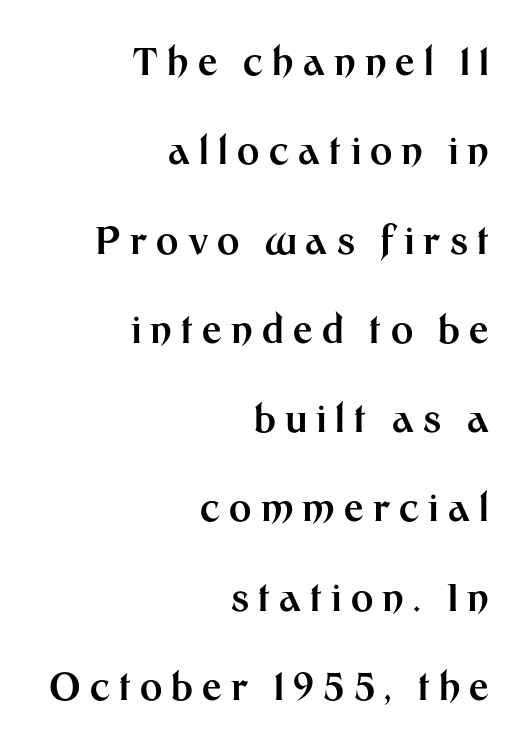
The image shows 38 px bold sans-serif type, upright; set right-aligned, loose line spacing (2.35x), unusually wide letter spacing (+0.24 em), not underlined; medium stroke contrast and a medium x-height.
